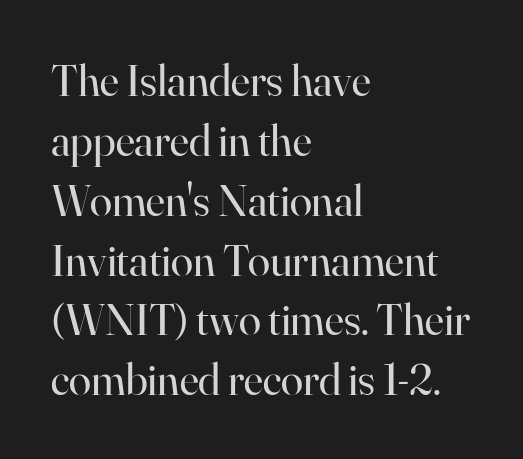
The image shows 45 px regular-weight serif type, upright; set left-aligned, normal line spacing (1.33x), normal letter spacing, not underlined; high stroke contrast and a small x-height.
